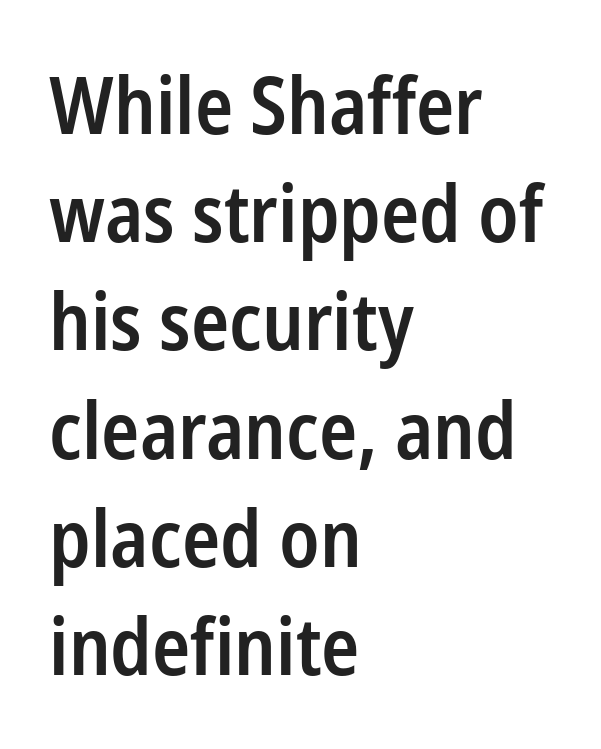
{"serif": "no", "italic": "no", "bold": "semi", "weight": "semibold", "width": "condensed", "stroke_contrast": "low", "x_height": "medium", "monospaced": "no", "underline": "no", "align": "left", "line_spacing": "normal", "line_spacing_ratio": 1.37, "letter_spacing": "normal", "letter_spacing_em": 0.0, "glyph_px": 79}
